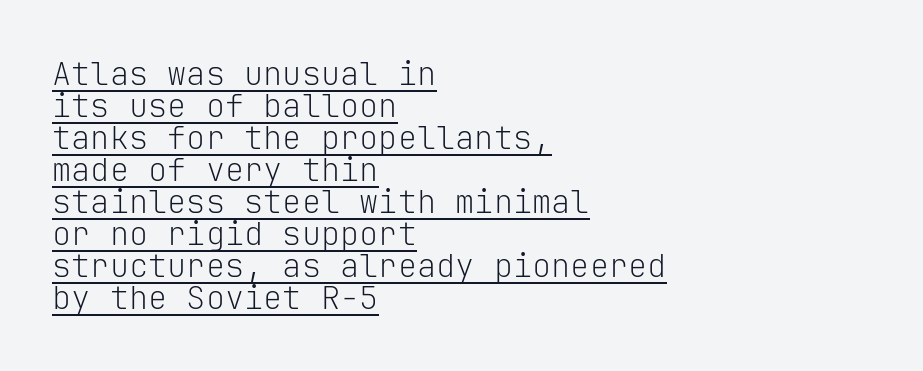
The rendering uses typewriter-style spacing with identical character cells. The horizontal fit of the characters is conventional and even. Underline: present. Quick note: not italic, upright.
